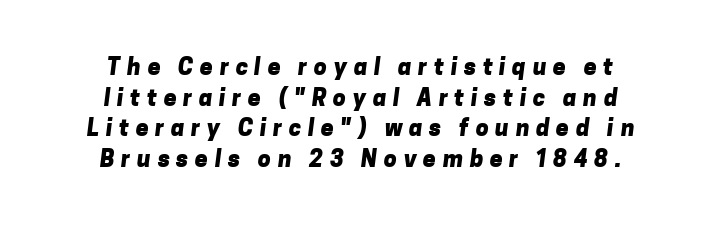
Q: Is the text bold? A: Yes.
Q: Is the text underlined? A: No.
Q: How is the paragraph aligned? A: Centered.
Q: Is the spacing between letters normal or unusually wide? A: Unusually wide.
Q: Is the spacing between lines tight, normal or loose? A: Normal.
